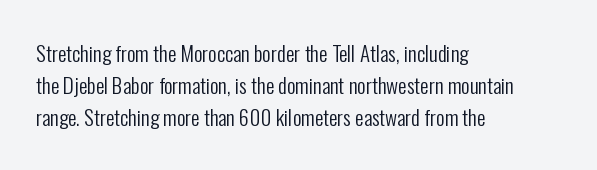
Is the block centered? No — it sits flush against the left margin. Honestly, the row spacing looks completely unremarkable. Check under the words: just untouched page. Ascenders rise straight up at ninety degrees. Nobody touched the tracking dial on this one.
